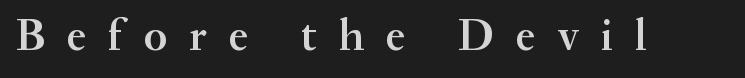
The image shows 45 px semibold serif type, upright; set unusually wide letter spacing (+0.49 em), not underlined; medium stroke contrast and a small x-height.
